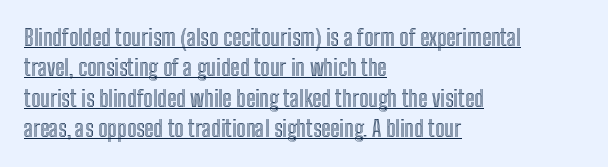
Q: Is the text italic (slanted)? A: No, it is upright.
Q: Is the text underlined? A: Yes.
Q: How is the paragraph aligned? A: Left-aligned.
Q: Is the spacing between letters normal or unusually wide? A: Normal.
Q: Is the spacing between lines tight, normal or loose? A: Normal.
